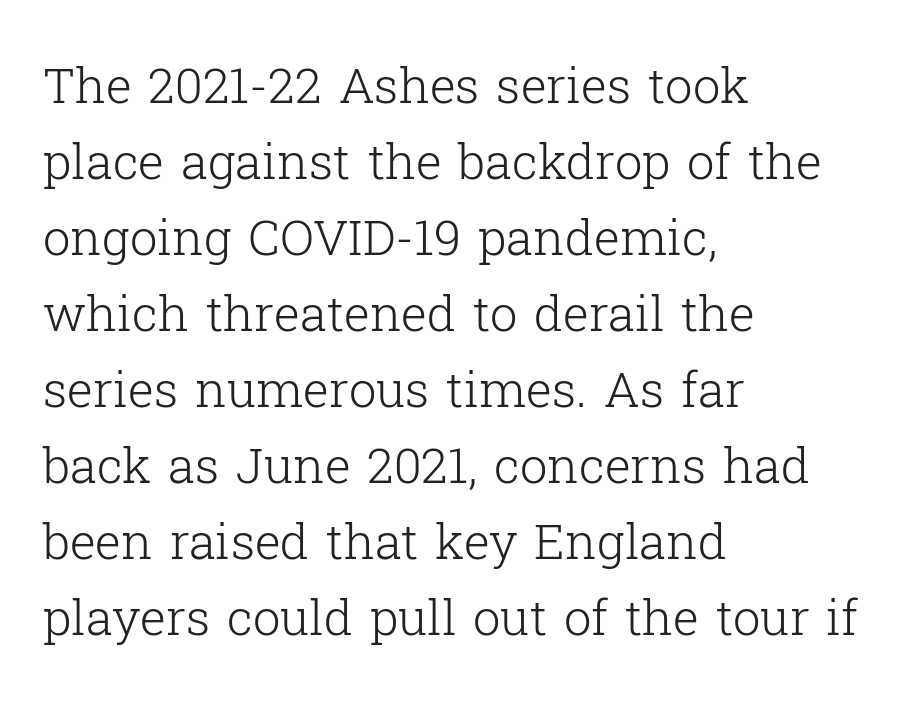
The image shows 49 px light serif type, upright; set left-aligned, normal line spacing (1.55x), normal letter spacing, not underlined; low stroke contrast and a medium x-height.
